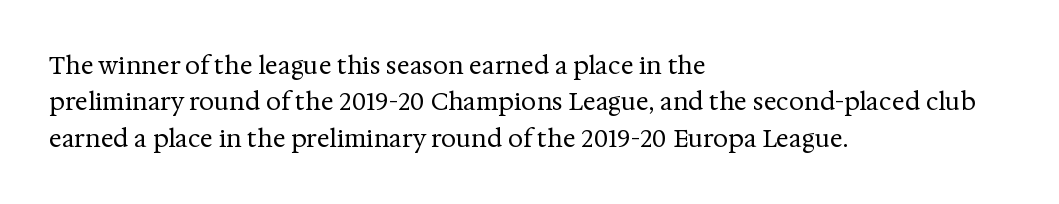
{"italic": "no", "bold": "no", "underline": "no", "align": "left", "line_spacing": "normal", "line_spacing_ratio": 1.52, "letter_spacing": "normal", "letter_spacing_em": 0.0, "glyph_px": 24}
